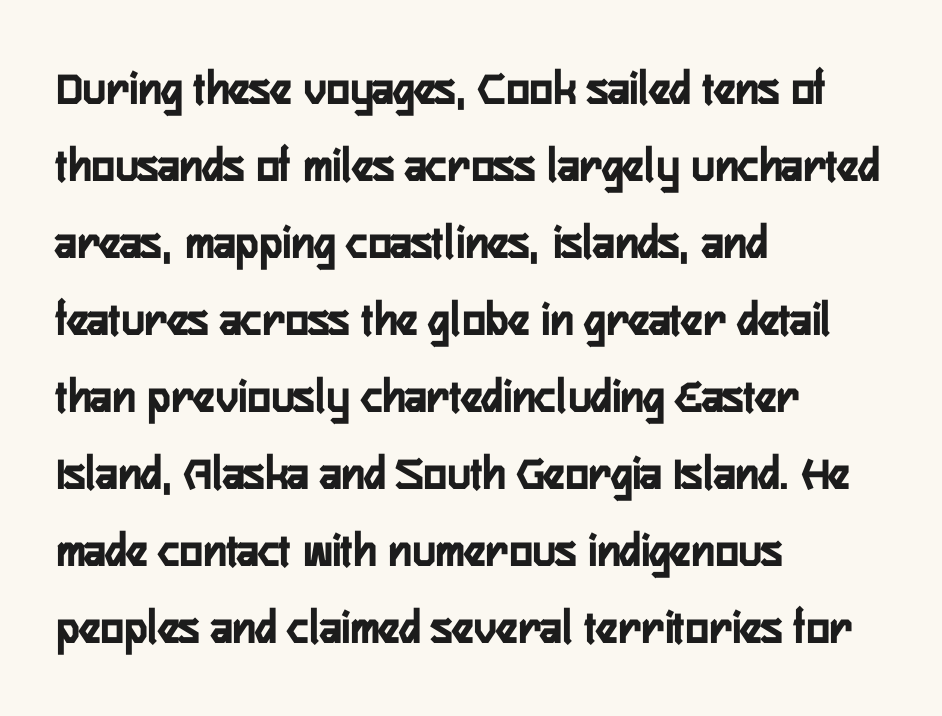
Successive baselines arrive at the customary interval. A typesetter would call this proportional, since set widths differ per character. The rendering keeps characters at their native spacing. A roman cut, with each character standing at attention. The rendering uses a bold face; every stroke is thick and dark. Teacher's note: observe the even left margin — that is flush-left alignment.
